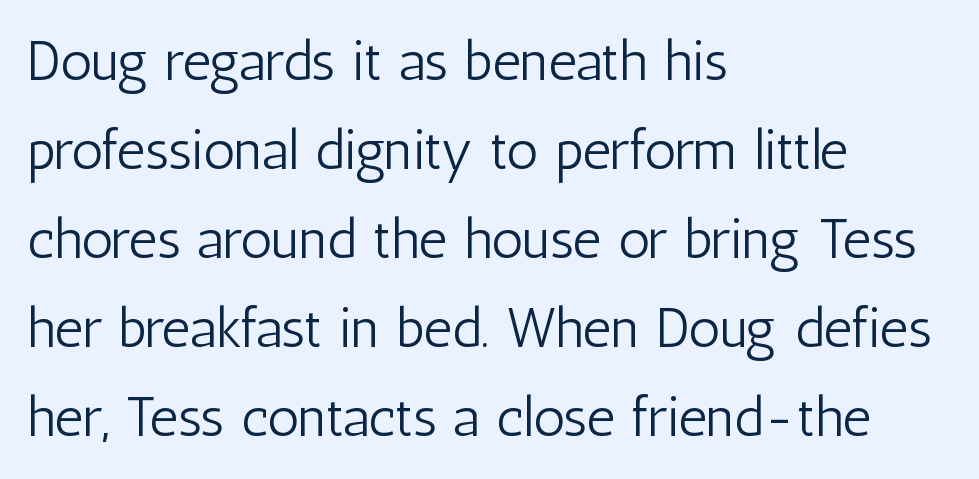
Q: Is the text bold? A: No.
Q: Is the text italic (slanted)? A: No, it is upright.
Q: Is the typeface a serif or a sans-serif typeface? A: Sans-serif.
Q: Is the text underlined? A: No.
Q: How is the paragraph aligned? A: Left-aligned.
Q: Is the spacing between letters normal or unusually wide? A: Normal.
Q: Is the spacing between lines tight, normal or loose? A: Normal.
Q: Width (condensed, normal, or wide)? A: Condensed.
Q: Stroke contrast? A: Low.
Q: x-height? A: Medium.
Q: Monospaced? A: No.
